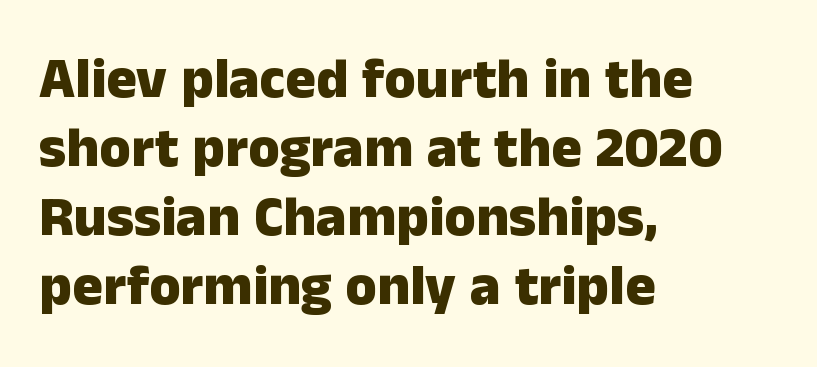
Q: Is the text bold? A: Yes.
Q: Is the text italic (slanted)? A: No, it is upright.
Q: Is the typeface a serif or a sans-serif typeface? A: Sans-serif.
Q: Is the text underlined? A: No.
Q: How is the paragraph aligned? A: Left-aligned.
Q: Is the spacing between letters normal or unusually wide? A: Normal.
Q: Width (condensed, normal, or wide)? A: Normal.
Q: Stroke contrast? A: Low.
Q: x-height? A: Medium.
Q: Monospaced? A: No.
